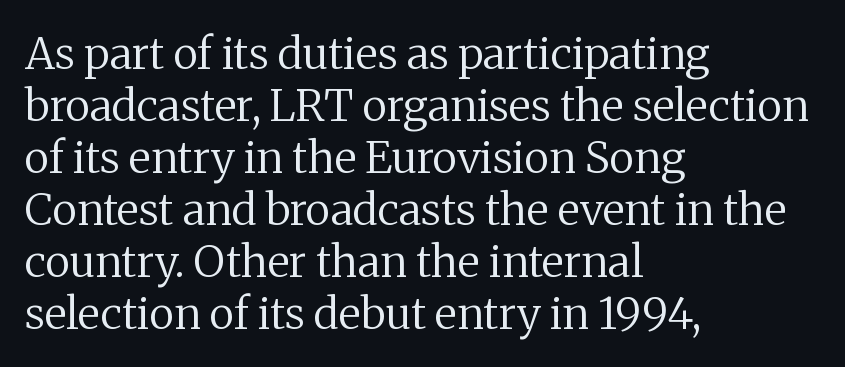
Q: Is the text bold? A: No.
Q: Is the text italic (slanted)? A: No, it is upright.
Q: Is the typeface a serif or a sans-serif typeface? A: Serif.
Q: Is the text underlined? A: No.
Q: How is the paragraph aligned? A: Left-aligned.
Q: Is the spacing between letters normal or unusually wide? A: Normal.
Q: Width (condensed, normal, or wide)? A: Normal.
Q: Stroke contrast? A: Medium.
Q: x-height? A: Medium.
Q: Monospaced? A: No.
